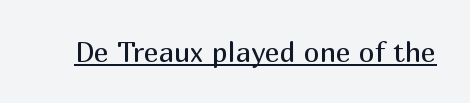
{"serif": "no", "italic": "no", "bold": "no", "weight": "regular", "width": "normal", "stroke_contrast": "medium", "x_height": "medium", "monospaced": "no", "underline": "yes", "letter_spacing": "normal", "letter_spacing_em": 0.0, "glyph_px": 28}
